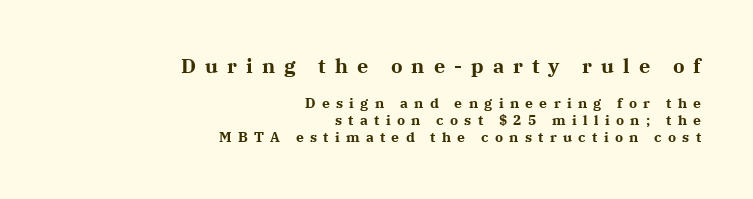
The image shows 20 px bold type, upright; set right-aligned, line spacing 1.23x, unusually wide letter spacing (+0.45 em), not underlined; the first (top) block is 1.43x larger.
